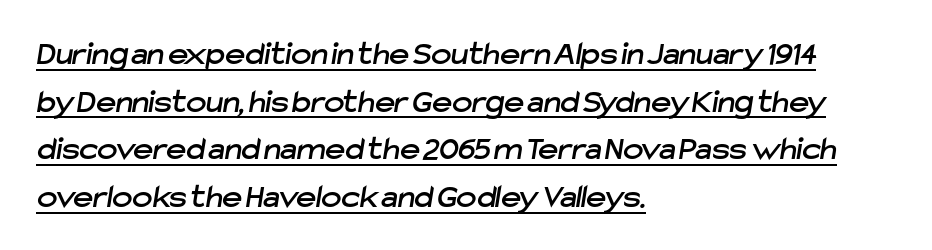
Q: Is the typeface a serif or a sans-serif typeface? A: Sans-serif.
Q: Is the text underlined? A: Yes.
Q: How is the paragraph aligned? A: Left-aligned.
Q: Is the spacing between letters normal or unusually wide? A: Normal.
Q: Is the spacing between lines tight, normal or loose? A: Normal.
Q: Width (condensed, normal, or wide)? A: Normal.
Q: Stroke contrast? A: Low.
Q: x-height? A: Medium.
Q: Monospaced? A: No.
